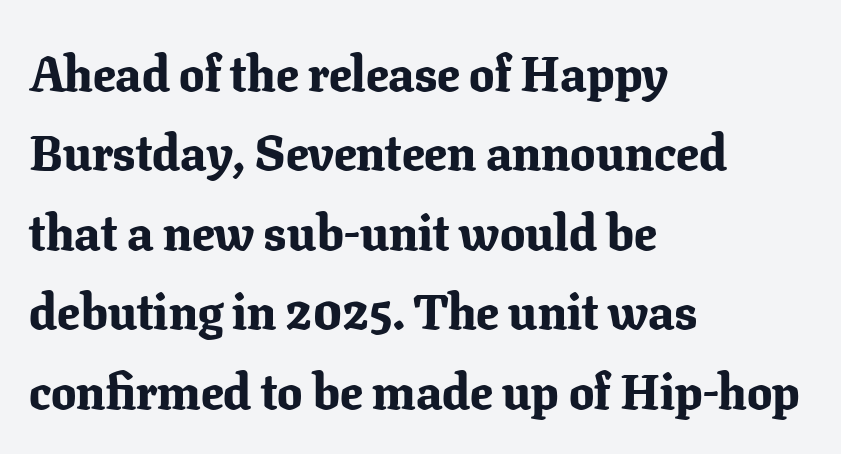
These lines are set flush left with a ragged right edge. The typeface chosen for these lines features serifs. Short note: letters normally spaced. Is the type bold? Yes — the strokes are clearly thick and heavy. The rendering uses natural spacing where letterforms have individual widths.
